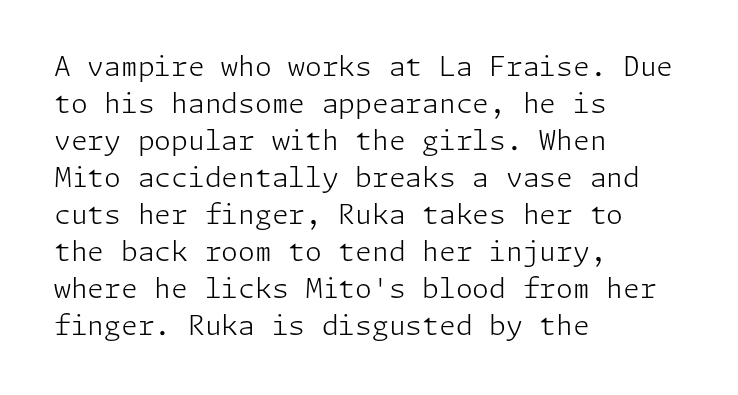
{"italic": "no", "bold": "no", "underline": "no", "align": "left", "line_spacing": "normal", "line_spacing_ratio": 1.37, "letter_spacing": "normal", "letter_spacing_em": 0.0, "glyph_px": 27}
